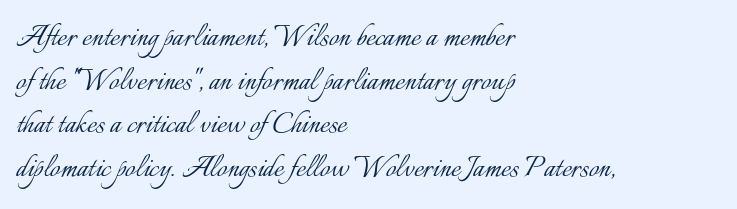
The strokes are not fattened; the text isn't bold. The zone under the glyphs is completely vacant. Think of a printed novel: that variable character pitch is what you see here.
